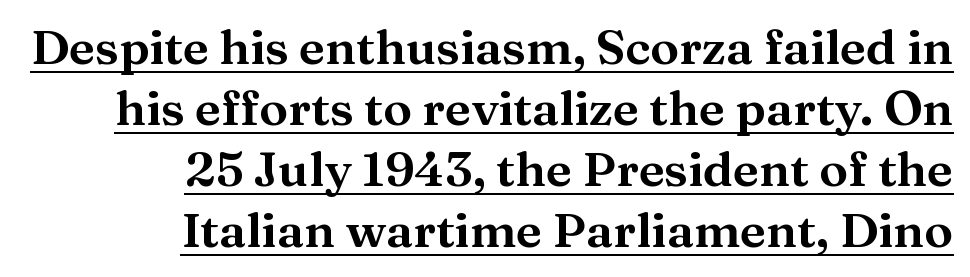
{"serif": "yes", "italic": "no", "width": "wide", "stroke_contrast": "medium", "x_height": "medium", "monospaced": "no", "underline": "yes", "align": "right", "line_spacing": "normal", "line_spacing_ratio": 1.27, "letter_spacing": "normal", "letter_spacing_em": 0.0, "glyph_px": 48}
